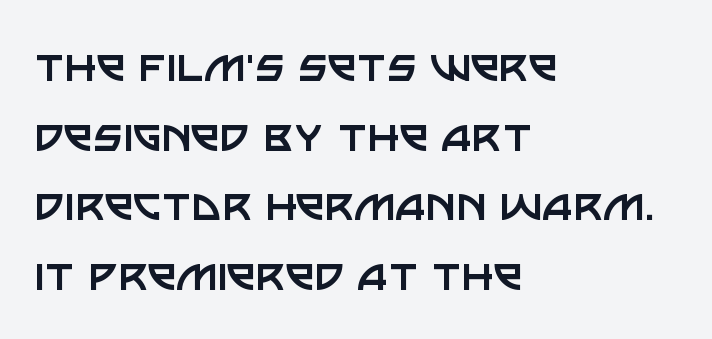
{"serif": "no", "italic": "no", "bold": "no", "weight": "regular", "width": "normal", "stroke_contrast": "low", "x_height": "large", "monospaced": "no", "underline": "no", "align": "left", "line_spacing": "normal", "line_spacing_ratio": 1.34, "letter_spacing": "normal", "letter_spacing_em": 0.0, "glyph_px": 52}
